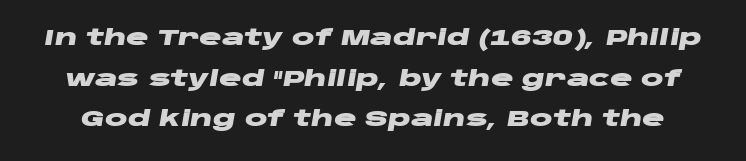
Q: Is the text bold? A: Yes.
Q: Is the text italic (slanted)? A: Yes, it leans right by about 10 degrees.
Q: Is the text underlined? A: No.
Q: Is the spacing between letters normal or unusually wide? A: Normal.
Q: Is the spacing between lines tight, normal or loose? A: Loose.
